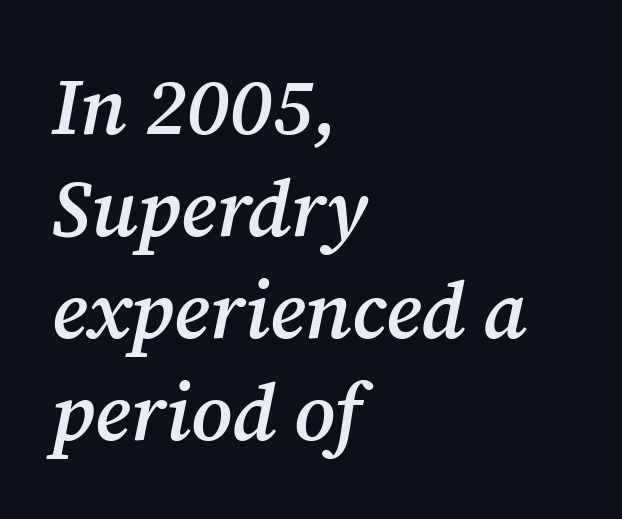
Whoever set this chose a conventional vertical rhythm. The letterforms sit shoulder to shoulder at normal distance. These lines were composed using italics. Compared with an ordinary text face, these strokes are moderately heavier — a semibold. The rag falls on the right side of this text block.
